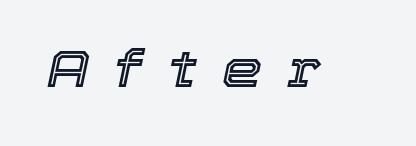
{"italic": "yes", "lean": "right", "slant_degrees": 12, "width": "normal", "x_height": "medium", "monospaced": "no", "underline": "no", "letter_spacing": "wide", "letter_spacing_em": 0.48, "glyph_px": 51}
